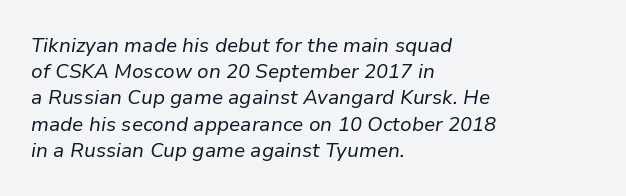
This sample is left-justified, so line endings fall wherever the words run out. The letterforms sit at book weight or below. Emphasis-style slanted type is in use. Glance below the letters and you will spot only blank space. Notice how descenders clear the ascenders below comfortably — that's standard leading. Look at the tracking — it's just the regular setting, nothing added.
